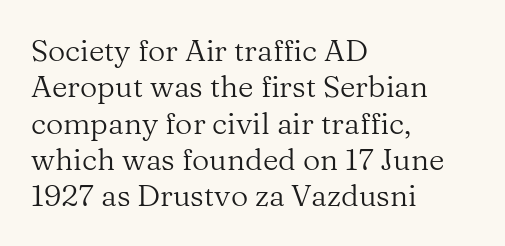
Q: Is the text bold? A: No.
Q: Is the text italic (slanted)? A: No, it is upright.
Q: Is the typeface a serif or a sans-serif typeface? A: Serif.
Q: Is the text underlined? A: No.
Q: How is the paragraph aligned? A: Left-aligned.
Q: Is the spacing between letters normal or unusually wide? A: Normal.
Q: Width (condensed, normal, or wide)? A: Normal.
Q: Stroke contrast? A: Medium.
Q: x-height? A: Medium.
Q: Monospaced? A: No.
